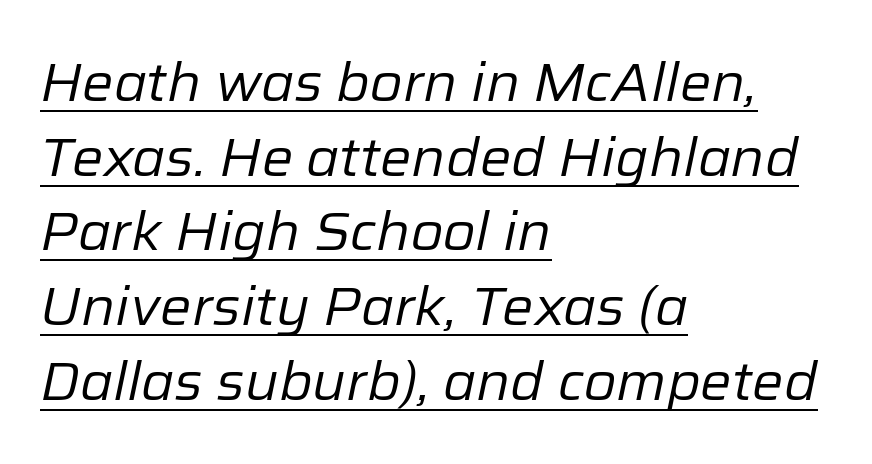
Q: Is the text bold? A: No.
Q: Is the text italic (slanted)? A: Yes, it leans right by about 12 degrees.
Q: Is the text underlined? A: Yes.
Q: How is the paragraph aligned? A: Left-aligned.
Q: Is the spacing between letters normal or unusually wide? A: Normal.
Q: Is the spacing between lines tight, normal or loose? A: Normal.
Q: Width (condensed, normal, or wide)? A: Normal.
Q: Stroke contrast? A: Low.
Q: x-height? A: Medium.
Q: Monospaced? A: No.
